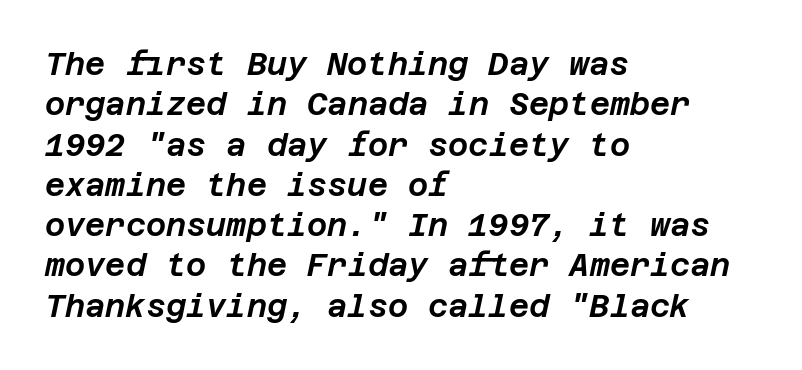
{"italic": "yes", "lean": "right", "slant_degrees": 12, "width": "normal", "stroke_contrast": "low", "x_height": "large", "underline": "no", "align": "left", "line_spacing": "normal", "line_spacing_ratio": 1.3, "letter_spacing": "normal", "letter_spacing_em": 0.0, "glyph_px": 31}
